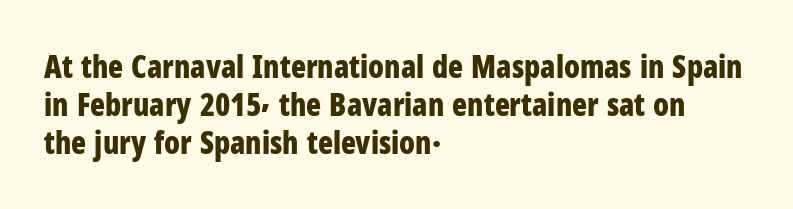
The image shows 31 px bold, condensed sans-serif type, upright; set left-aligned, line spacing 1.23x, normal letter spacing, not underlined; low stroke contrast and a medium x-height.
